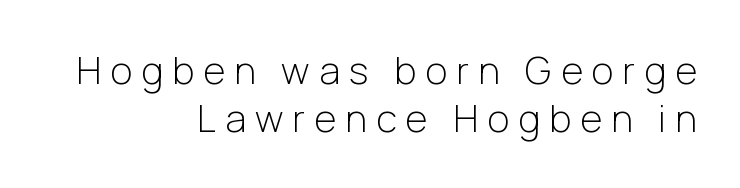
The image shows 38 px light sans-serif type, upright; set right-aligned, normal line spacing (1.27x), unusually wide letter spacing (+0.24 em), not underlined; low stroke contrast and a medium x-height.
